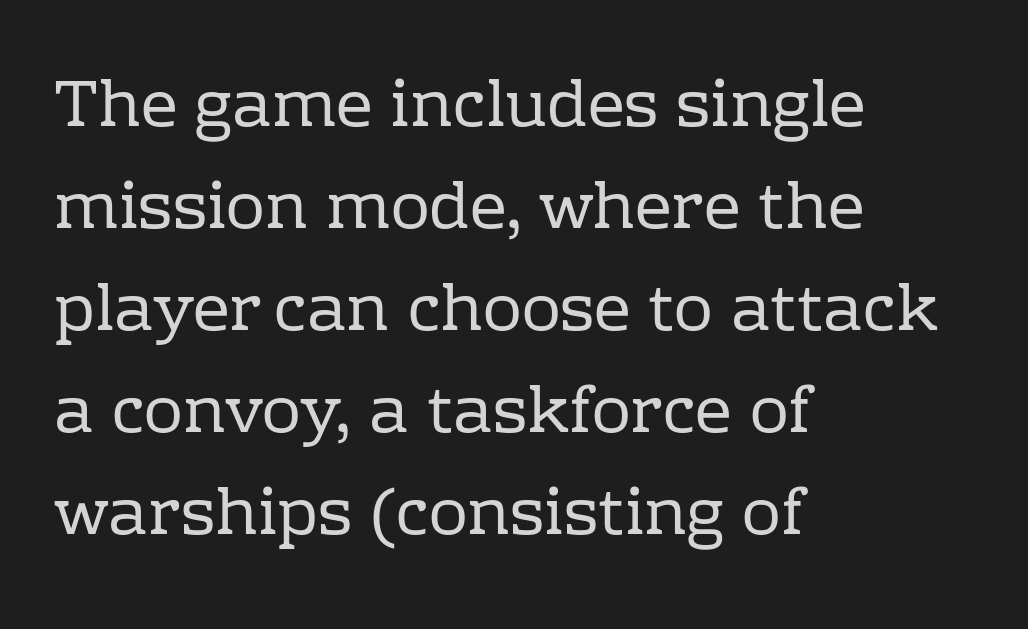
Q: Is the text bold? A: No.
Q: Is the text italic (slanted)? A: No, it is upright.
Q: Is the typeface a serif or a sans-serif typeface? A: Serif.
Q: Is the text underlined? A: No.
Q: How is the paragraph aligned? A: Left-aligned.
Q: Is the spacing between letters normal or unusually wide? A: Normal.
Q: Is the spacing between lines tight, normal or loose? A: Normal.
Q: Width (condensed, normal, or wide)? A: Normal.
Q: Stroke contrast? A: Low.
Q: x-height? A: Medium.
Q: Monospaced? A: No.
